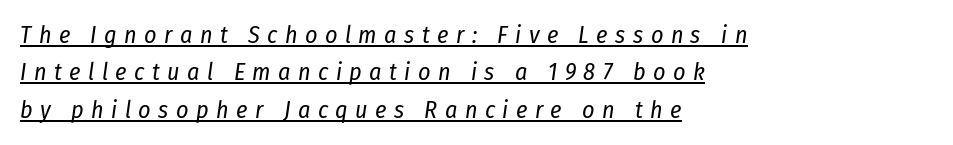
{"italic": "yes", "lean": "right", "slant_degrees": 8, "bold": "no", "underline": "yes", "align": "left", "line_spacing": "normal", "line_spacing_ratio": 1.56, "letter_spacing": "wide", "letter_spacing_em": 0.31, "glyph_px": 24}
